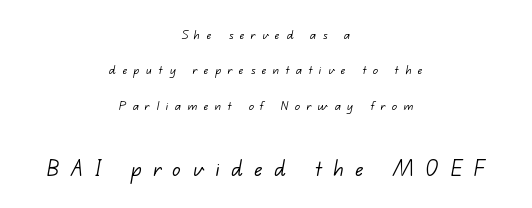
Q: Is the text bold? A: No.
Q: Is the text underlined? A: No.
Q: How is the paragraph aligned? A: Centered.
Q: Is the spacing between letters normal or unusually wide? A: Unusually wide.
Q: Is the spacing between lines tight, normal or loose? A: Loose.
Q: Which block of text is set in a larger size, the first (top) or the second (bottom)? A: The second (bottom) one.
